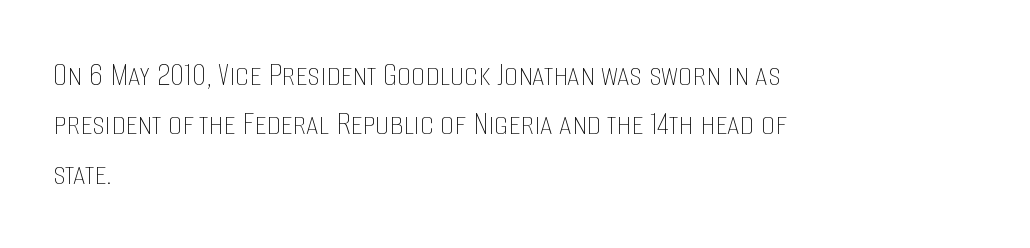
{"italic": "no", "bold": "no", "weight": "thin", "width": "condensed", "stroke_contrast": "low", "x_height": "large", "monospaced": "no", "underline": "no", "align": "left", "line_spacing": "normal", "line_spacing_ratio": 1.41, "letter_spacing": "normal", "letter_spacing_em": 0.0, "glyph_px": 35}
